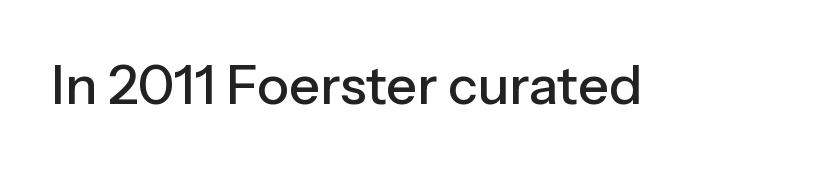
{"serif": "no", "italic": "no", "width": "normal", "stroke_contrast": "low", "x_height": "medium", "monospaced": "no", "underline": "no", "letter_spacing": "normal", "letter_spacing_em": 0.0, "glyph_px": 54}
